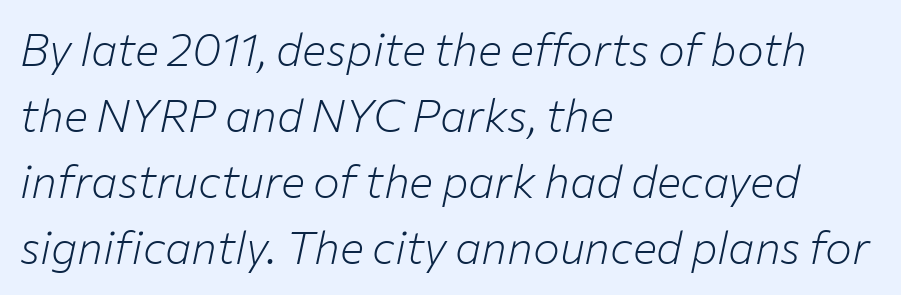
The passage shown leans; its letterforms are oblique. How are the letters spaced? Ordinarily, with no added tracking. Stems and bowls with no extra thickness — not bold. The passage shown is typed in a proportional face where columns would drift. Vertically, the passage feels balanced, rows spaced as you'd expect.
